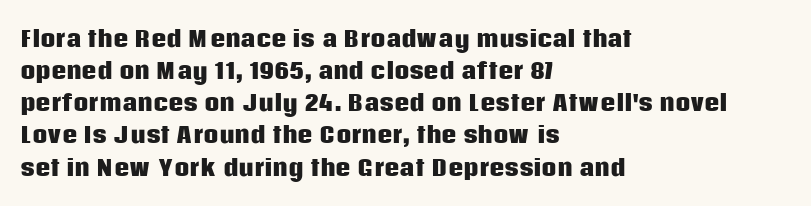
Q: Is the text bold? A: Yes.
Q: Is the text italic (slanted)? A: No, it is upright.
Q: Is the text underlined? A: No.
Q: How is the paragraph aligned? A: Left-aligned.
Q: Is the spacing between letters normal or unusually wide? A: Normal.
Q: Is the spacing between lines tight, normal or loose? A: Normal.
